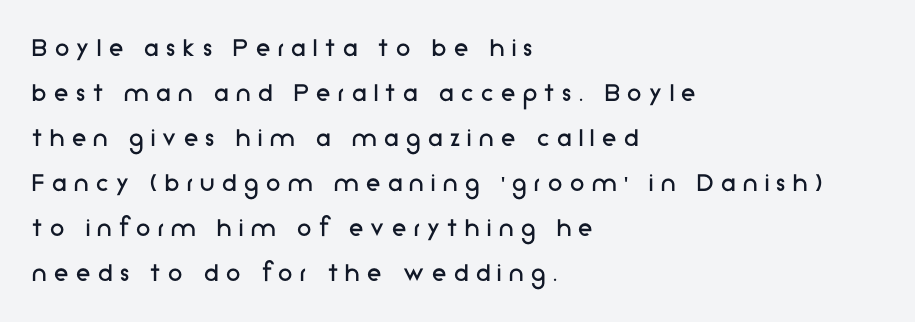
The image shows 29 px regular-weight sans-serif type, upright; set left-aligned, normal line spacing (1.55x), unusually wide letter spacing (+0.26 em), not underlined; low stroke contrast and a medium x-height.
